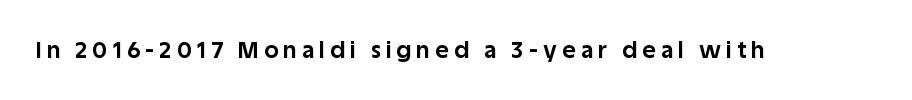
The image shows 23 px bold type, upright; set unusually wide letter spacing (+0.23 em), not underlined.
